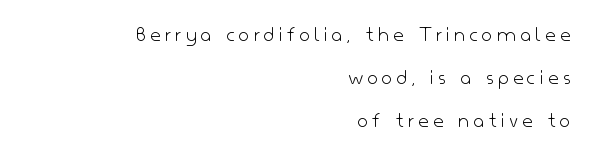
{"italic": "no", "bold": "no", "underline": "no", "align": "right", "line_spacing_ratio": 1.86, "glyph_px": 23}
